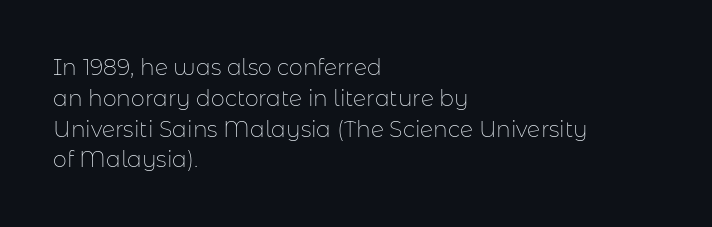
Summary of vertical rhythm: regular, with standard interline spacing. Short note: letters normally spaced. The font's upright variant was chosen for this text. Casual observation: everything's shoved over to the left.
